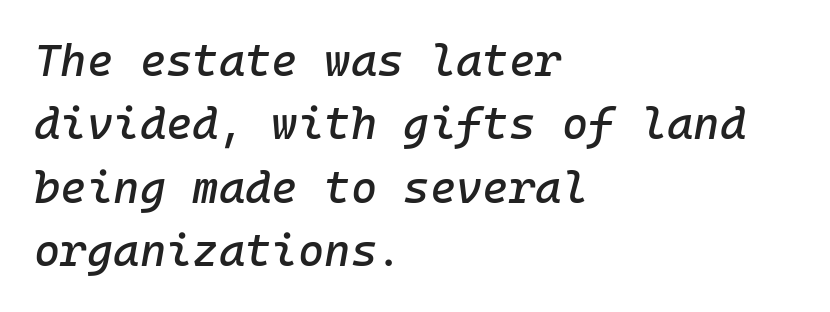
If you drew a ruler down the left edge, every line would touch it. These lines were composed using italics. Unmarked baselines from the first word to the last. The passage shown has conventional tracking throughout. Leading matches the norm, producing a regular column. Spacing verdict: monospaced, one width for all characters.
